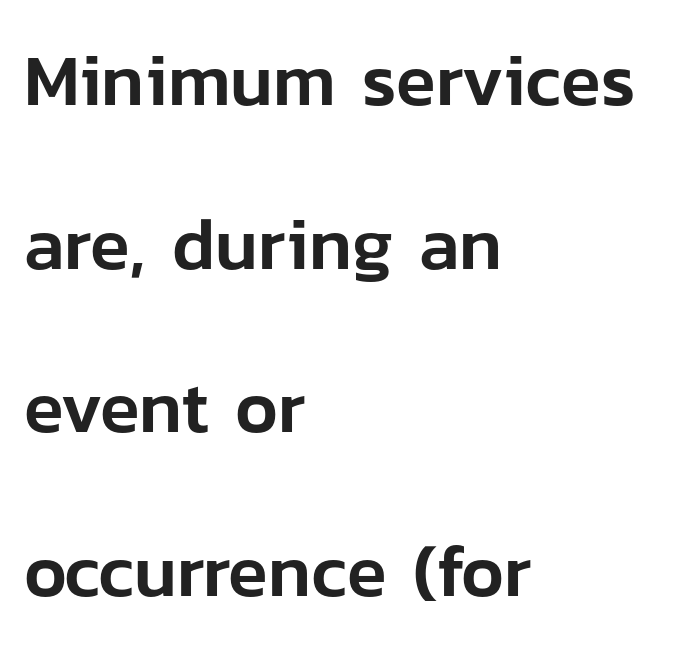
The image shows 73 px sans-serif type, upright; set left-aligned, loose line spacing (2.24x), normal letter spacing, not underlined; low stroke contrast and a medium x-height.
